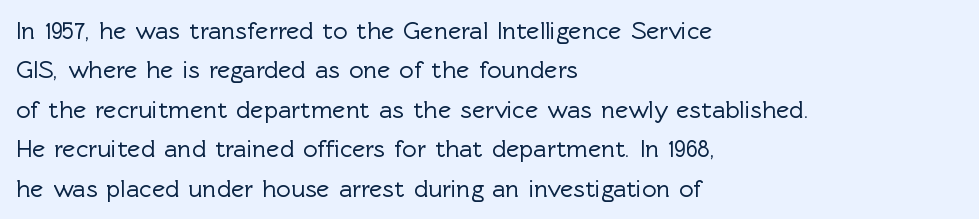
{"italic": "no", "underline": "no", "align": "left", "line_spacing": "normal", "line_spacing_ratio": 1.58, "letter_spacing": "normal", "letter_spacing_em": 0.0, "glyph_px": 25}
